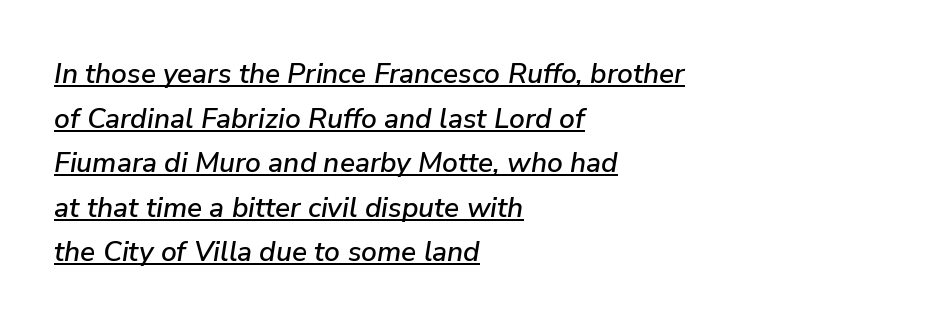
{"italic": "yes", "lean": "right", "slant_degrees": 9, "width": "normal", "stroke_contrast": "low", "x_height": "medium", "monospaced": "no", "underline": "yes", "align": "left", "line_spacing": "normal", "line_spacing_ratio": 1.59, "letter_spacing": "normal", "letter_spacing_em": 0.0, "glyph_px": 28}
